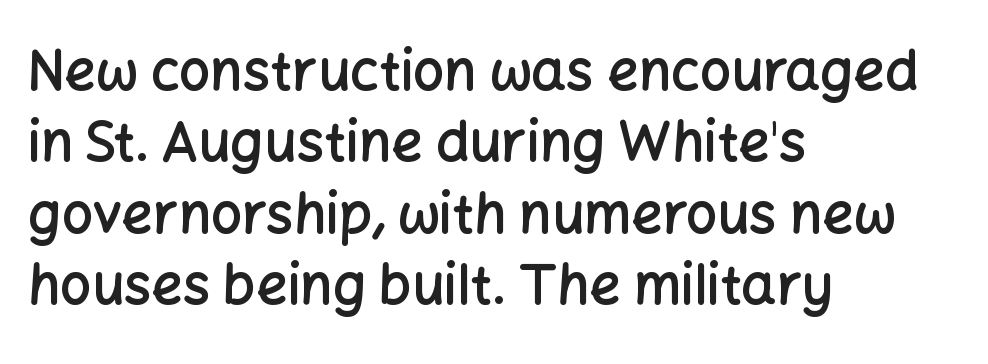
Line spacing here is normal. No extra tracking has been applied to these lines. The text was rendered using a sans face with plain stroke endings. Beneath every word, the page is bare. The type sits square on the baseline with zero lean. The strokes are fattened partway — semibold, not bold.
